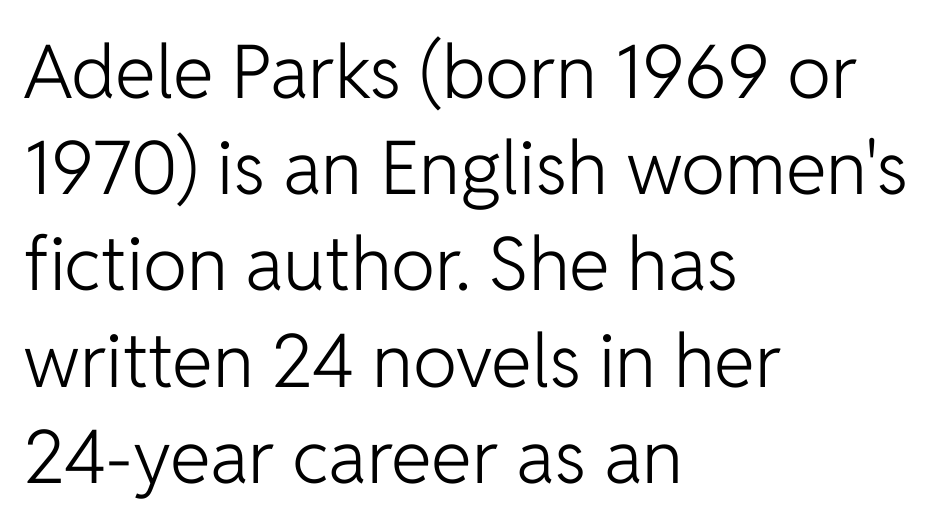
{"serif": "no", "italic": "no", "bold": "no", "weight": "light", "width": "normal", "stroke_contrast": "low", "x_height": "medium", "monospaced": "no", "underline": "no", "align": "left", "line_spacing": "normal", "line_spacing_ratio": 1.3, "letter_spacing": "normal", "letter_spacing_em": 0.0, "glyph_px": 74}
